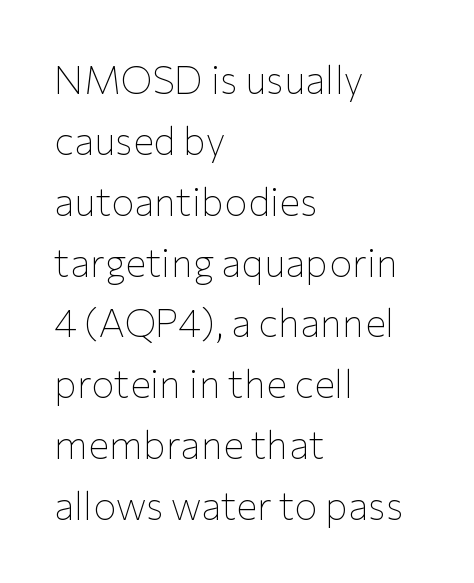
The image shows 39 px thin sans-serif type, upright; set left-aligned, normal line spacing (1.56x), normal letter spacing, not underlined; low stroke contrast and a medium x-height.
